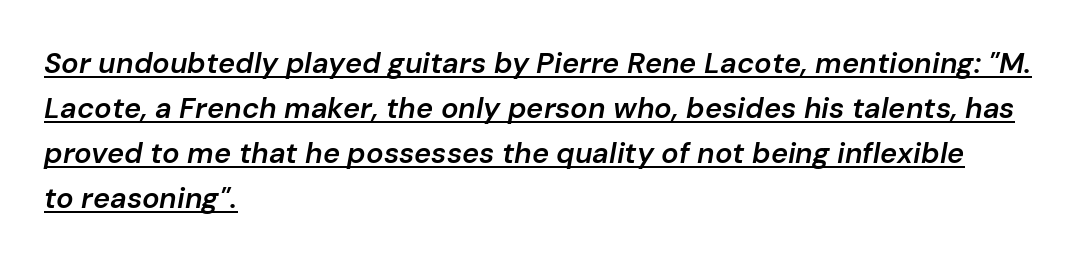
The image shows 29 px semibold type, italic (leaning right); set left-aligned, normal line spacing (1.55x), normal letter spacing, underlined; low stroke contrast and a medium x-height.
